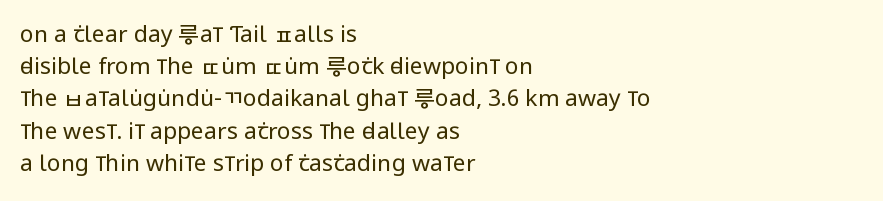
Q: Is the text bold? A: No.
Q: Is the text italic (slanted)? A: No, it is upright.
Q: Is the text underlined? A: No.
Q: How is the paragraph aligned? A: Left-aligned.
Q: Is the spacing between letters normal or unusually wide? A: Normal.
Q: Is the spacing between lines tight, normal or loose? A: Normal.
